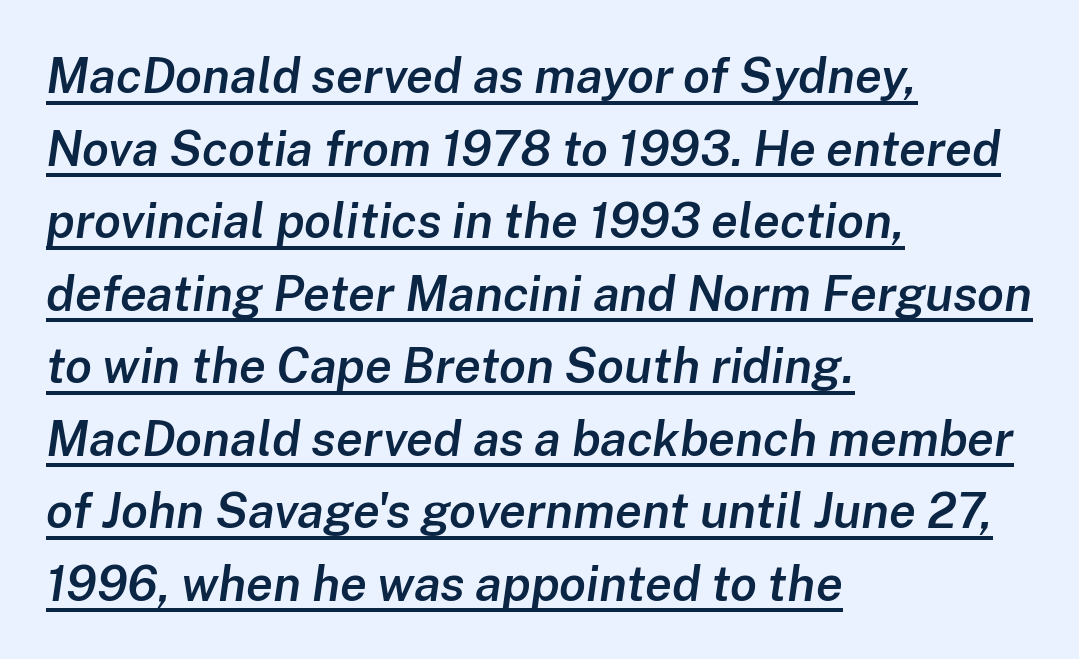
{"italic": "yes", "lean": "right", "slant_degrees": 8, "bold": "semi", "weight": "semibold", "width": "normal", "stroke_contrast": "low", "x_height": "medium", "monospaced": "no", "underline": "yes", "align": "left", "line_spacing": "normal", "line_spacing_ratio": 1.48, "letter_spacing": "normal", "letter_spacing_em": 0.0, "glyph_px": 49}
